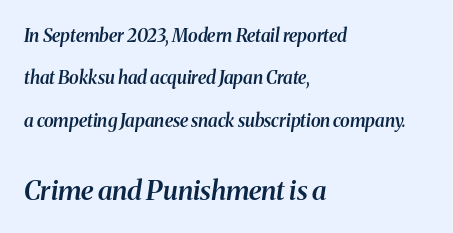
{"italic": "yes", "lean": "right", "slant_degrees": 8, "bold": "semi", "underline": "no", "align": "left", "line_spacing": "loose", "line_spacing_ratio": 2.36, "letter_spacing": "normal", "letter_spacing_em": 0.0, "larger_block": "second", "size_ratio": 1.5, "glyph_px": 27}
